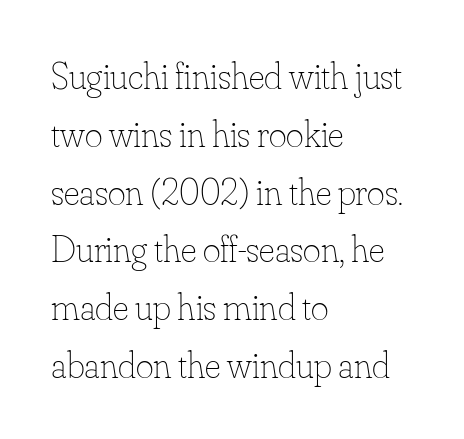
Underlining? Definitely not there. No extra ink here — the face is not bold. The letters stand upright; this is a roman face. The passage shown is typed in a proportional face where columns would drift.
